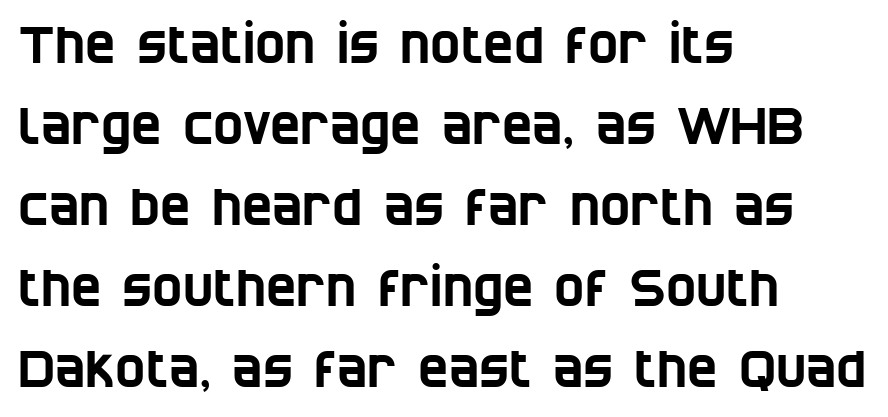
The image shows 51 px condensed sans-serif type; set left-aligned, normal line spacing (1.59x), normal letter spacing, not underlined; low stroke contrast and a large x-height.
